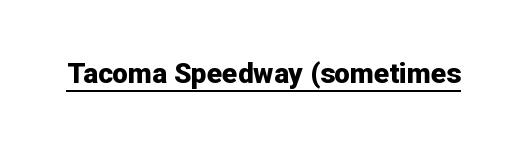
The image shows 28 px bold sans-serif type, upright; set normal letter spacing, underlined; low stroke contrast and a medium x-height.
